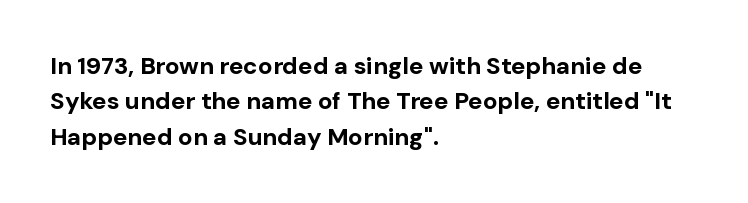
{"italic": "no", "bold": "yes", "underline": "no", "align": "left", "line_spacing": "normal", "line_spacing_ratio": 1.47, "letter_spacing": "normal", "letter_spacing_em": 0.0, "glyph_px": 24}
